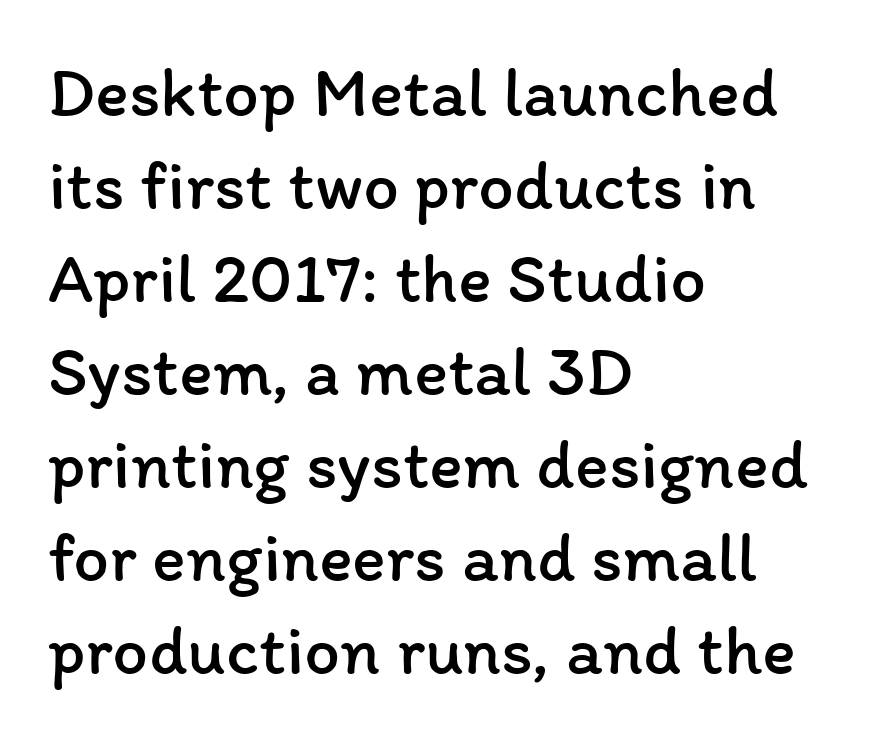
The image shows 71 px regular-weight type, upright; set left-aligned, normal line spacing (1.31x), normal letter spacing, not underlined; low stroke contrast and a medium x-height.
